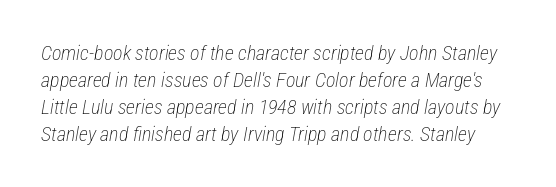
The specimen reads as italic at a glance. Stems here are at most as thick as an everyday book face. Here the glyphs are tracked normally, forming tight word shapes. Regarding leading, the lines here are spaced in the standard way.
